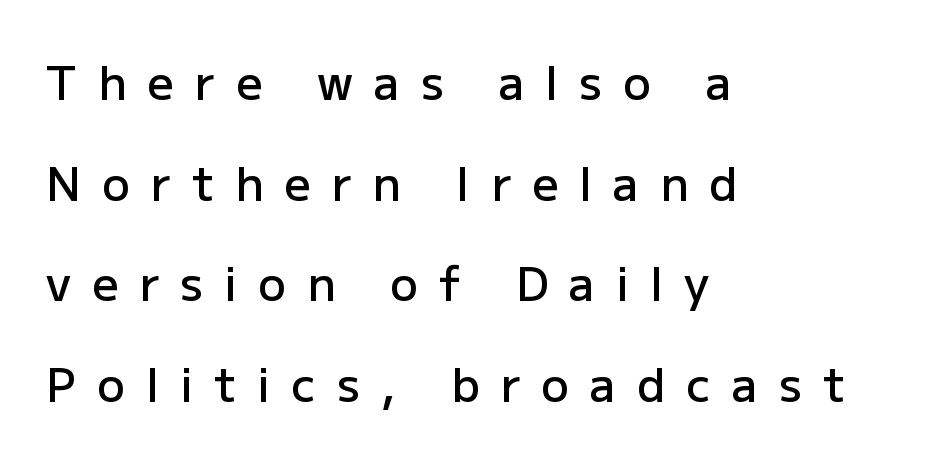
{"serif": "no", "italic": "no", "bold": "semi", "weight": "semibold", "width": "normal", "stroke_contrast": "low", "x_height": "medium", "monospaced": "no", "underline": "no", "align": "left", "line_spacing": "loose", "line_spacing_ratio": 2.19, "letter_spacing": "wide", "letter_spacing_em": 0.46, "glyph_px": 46}
